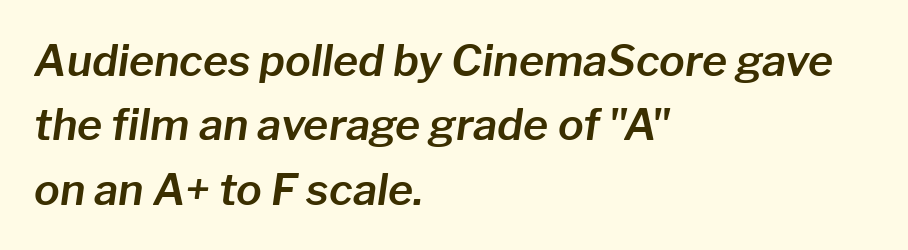
The image shows 43 px text type, italic (leaning right); set left-aligned, normal line spacing (1.5x), normal letter spacing, not underlined; low stroke contrast and a medium x-height.
